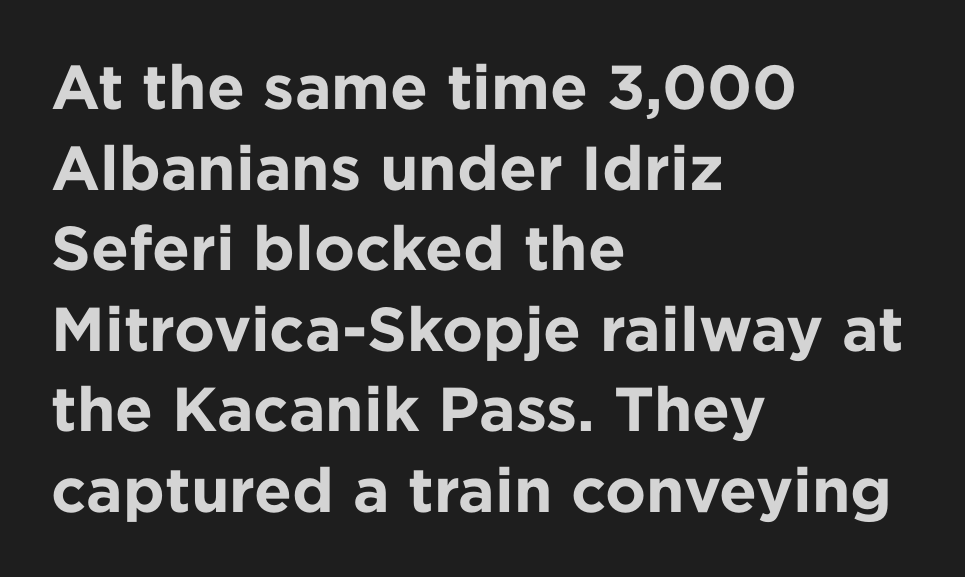
{"serif": "no", "italic": "no", "bold": "yes", "weight": "bold", "width": "normal", "stroke_contrast": "low", "x_height": "medium", "monospaced": "no", "underline": "no", "align": "left", "line_spacing": "normal", "line_spacing_ratio": 1.3, "letter_spacing": "normal", "letter_spacing_em": 0.0, "glyph_px": 62}
